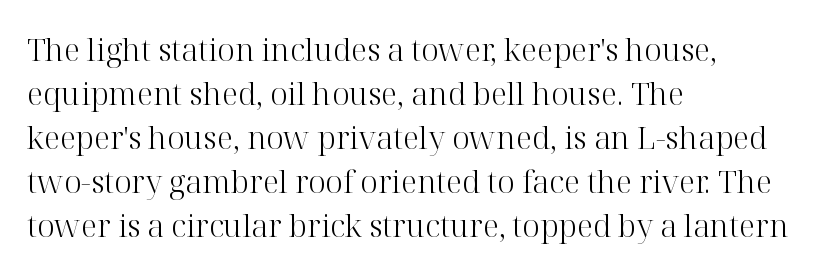
{"serif": "yes", "italic": "no", "bold": "no", "weight": "light", "width": "normal", "stroke_contrast": "high", "x_height": "medium", "monospaced": "no", "underline": "no", "align": "left", "line_spacing": "normal", "line_spacing_ratio": 1.42, "letter_spacing": "normal", "letter_spacing_em": 0.0, "glyph_px": 31}
